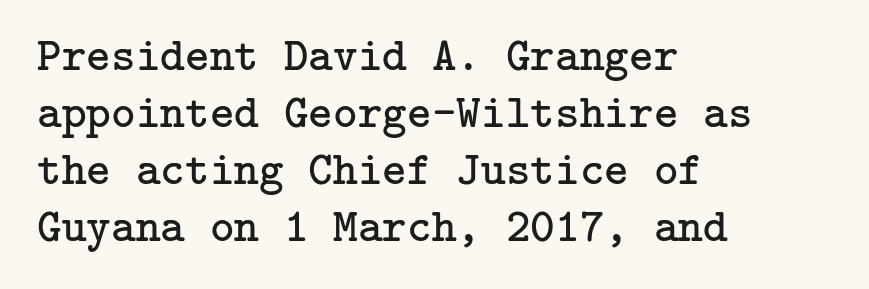
The image shows 47 px regular-weight serif type, upright; set left-aligned, line spacing 1.21x, normal letter spacing, not underlined; low stroke contrast and a medium x-height.
